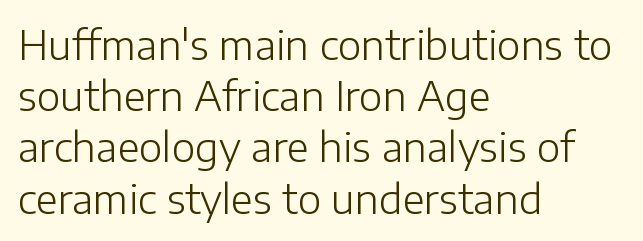
No word sits above an underline. This sample has the flowing, uneven cadence of proportional lettering. The ragged edge is on the right, which tells us the setting is flush left. The axis of the letterforms is exactly vertical. Default kerning and tracking; the words read as compact shapes. Weight: not bold — regular or lighter.
